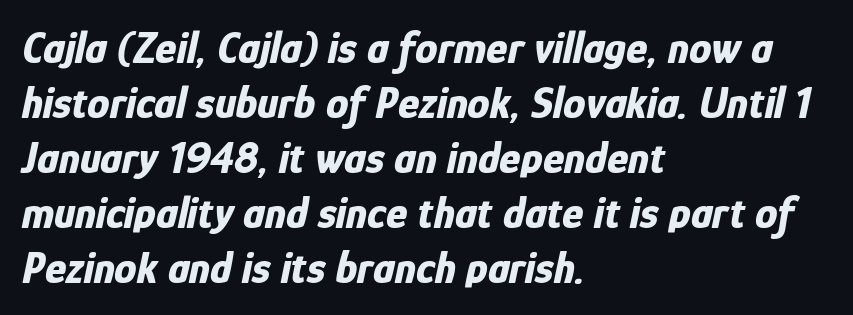
Q: Is the text bold? A: Yes.
Q: Is the text italic (slanted)? A: Yes, it leans right by about 12 degrees.
Q: Is the text underlined? A: No.
Q: How is the paragraph aligned? A: Left-aligned.
Q: Is the spacing between letters normal or unusually wide? A: Normal.
Q: Width (condensed, normal, or wide)? A: Condensed.
Q: Stroke contrast? A: Low.
Q: x-height? A: Medium.
Q: Monospaced? A: No.
